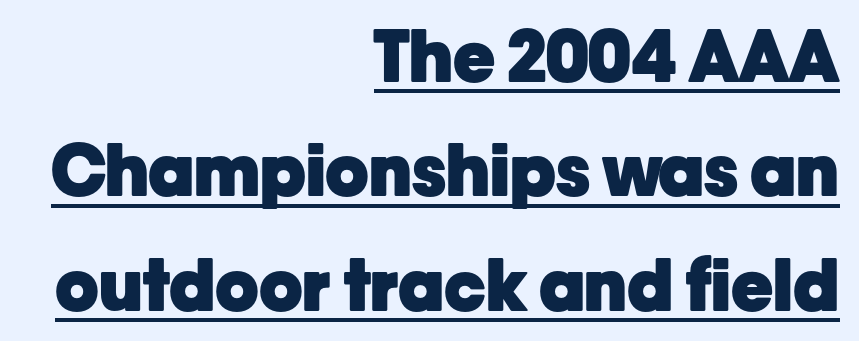
The image shows 71 px heavy sans-serif type, upright; set right-aligned, normal line spacing (1.61x), normal letter spacing, underlined; low stroke contrast and a medium x-height.
